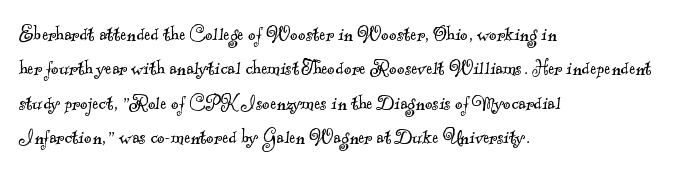
{"bold": "no", "underline": "no", "align": "left", "line_spacing": "normal", "line_spacing_ratio": 1.5, "letter_spacing": "normal", "letter_spacing_em": 0.0, "glyph_px": 23}
